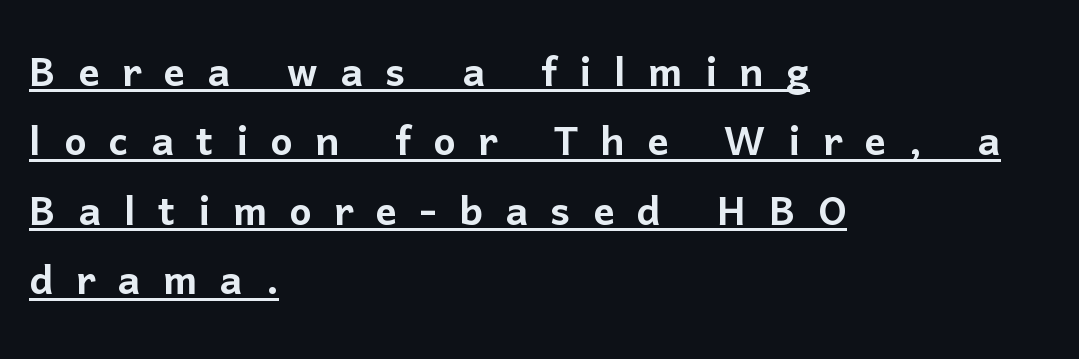
{"serif": "no", "italic": "no", "width": "normal", "stroke_contrast": "low", "x_height": "medium", "monospaced": "no", "underline": "yes", "align": "left", "line_spacing": "normal", "line_spacing_ratio": 1.31, "letter_spacing": "wide", "letter_spacing_em": 0.42, "glyph_px": 53}
